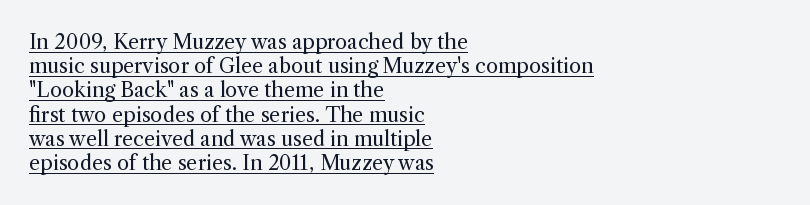
Q: Is the text bold? A: No.
Q: Is the text italic (slanted)? A: No, it is upright.
Q: Is the text underlined? A: Yes.
Q: How is the paragraph aligned? A: Left-aligned.
Q: Is the spacing between letters normal or unusually wide? A: Normal.
